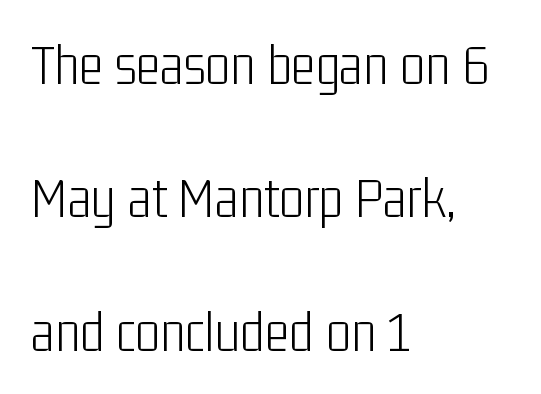
A great deal of white space separates one row of letters from the next. Which margin do the lines hug? The left one — the right edge is uneven. Honestly, there is no underline to notice here at all. The designer went with a sans here, leaving each stem footless. These glyphs show unthickened strokes, regular width or finer.
